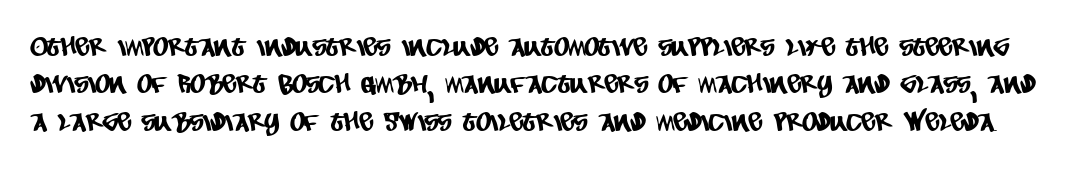
Q: Is the text underlined? A: No.
Q: Is the spacing between letters normal or unusually wide? A: Normal.
Q: Is the spacing between lines tight, normal or loose? A: Normal.
